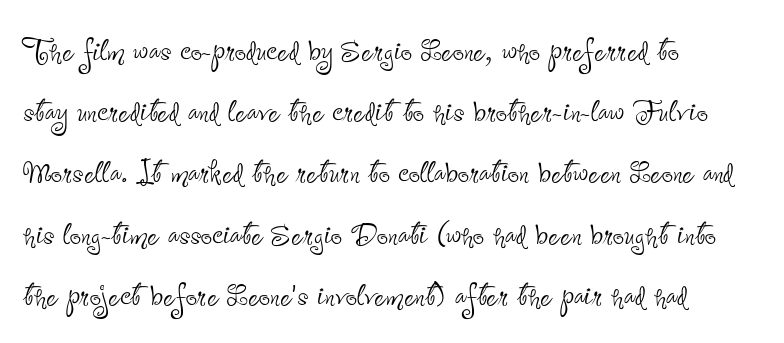
A typesetter would call this proportional, since set widths differ per character. Only glyphs here, with clear space below each row. Each word holds together tightly as a unit, with standard inter-letter gaps. Compared with a typical body face, this is equally light or lighter still. These lines stack with their left ends in a neat column.
